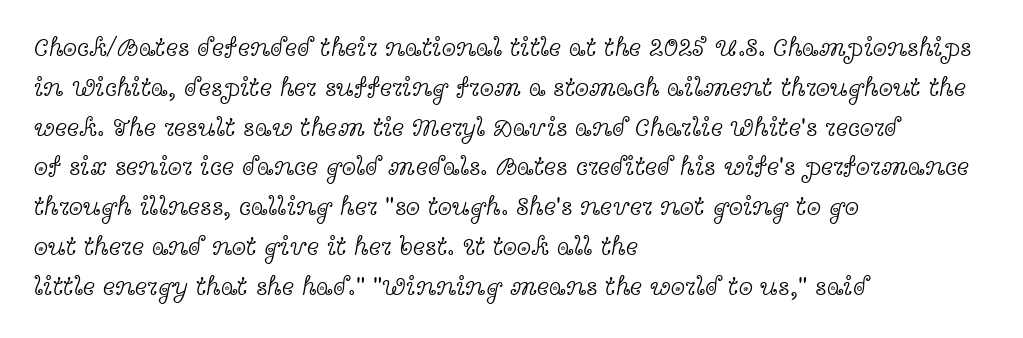
Q: Is the text bold? A: No.
Q: Is the text italic (slanted)? A: No, it is upright.
Q: Is the text underlined? A: No.
Q: How is the paragraph aligned? A: Left-aligned.
Q: Is the spacing between letters normal or unusually wide? A: Normal.
Q: Is the spacing between lines tight, normal or loose? A: Normal.
